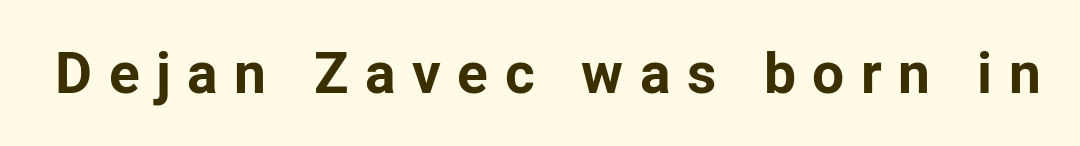
{"serif": "no", "italic": "no", "bold": "yes", "weight": "bold", "width": "normal", "stroke_contrast": "low", "x_height": "medium", "monospaced": "no", "underline": "no", "letter_spacing": "wide", "letter_spacing_em": 0.29, "glyph_px": 57}
